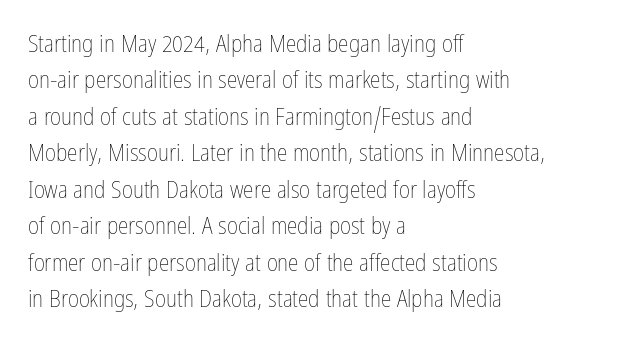
{"italic": "no", "bold": "no", "underline": "no", "align": "left", "line_spacing": "normal", "line_spacing_ratio": 1.52, "letter_spacing": "normal", "letter_spacing_em": 0.0, "glyph_px": 24}
